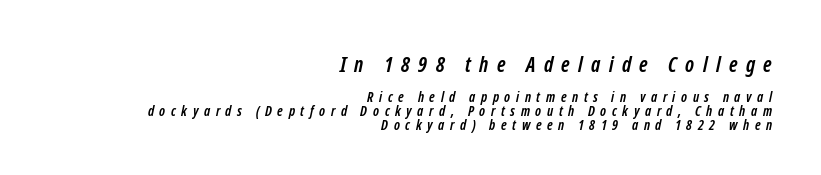
Q: Is the text bold? A: Yes.
Q: Is the text underlined? A: No.
Q: How is the paragraph aligned? A: Right-aligned.
Q: Is the spacing between letters normal or unusually wide? A: Unusually wide.
Q: Is the spacing between lines tight, normal or loose? A: Tight.
Q: Which block of text is set in a larger size, the first (top) or the second (bottom)? A: The first (top) one.
